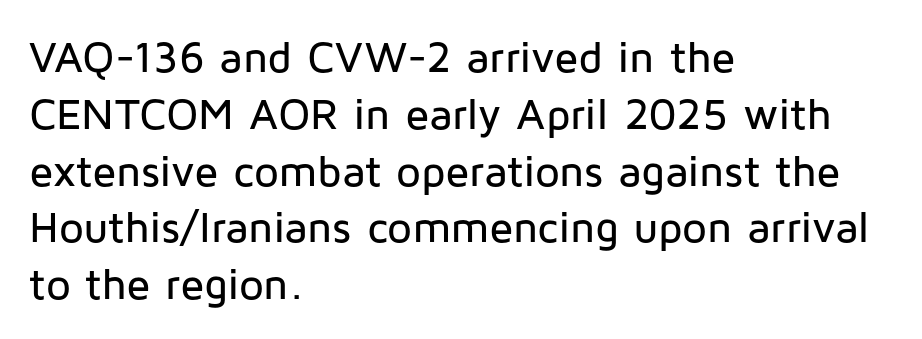
The image shows 44 px sans-serif type, upright; set left-aligned, normal line spacing (1.29x), normal letter spacing, not underlined; low stroke contrast and a medium x-height.
